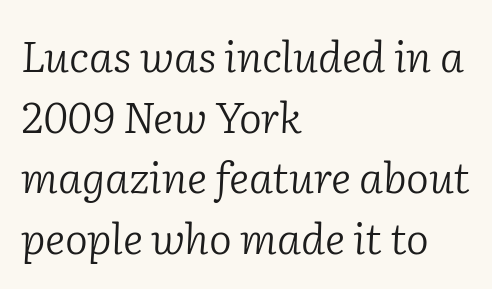
Q: Is the text bold? A: No.
Q: Is the text italic (slanted)? A: Yes, it leans right by about 2 degrees.
Q: Is the typeface a serif or a sans-serif typeface? A: Serif.
Q: Is the text underlined? A: No.
Q: How is the paragraph aligned? A: Left-aligned.
Q: Is the spacing between letters normal or unusually wide? A: Normal.
Q: Is the spacing between lines tight, normal or loose? A: Normal.
Q: Width (condensed, normal, or wide)? A: Normal.
Q: Stroke contrast? A: Low.
Q: x-height? A: Medium.
Q: Monospaced? A: No.
